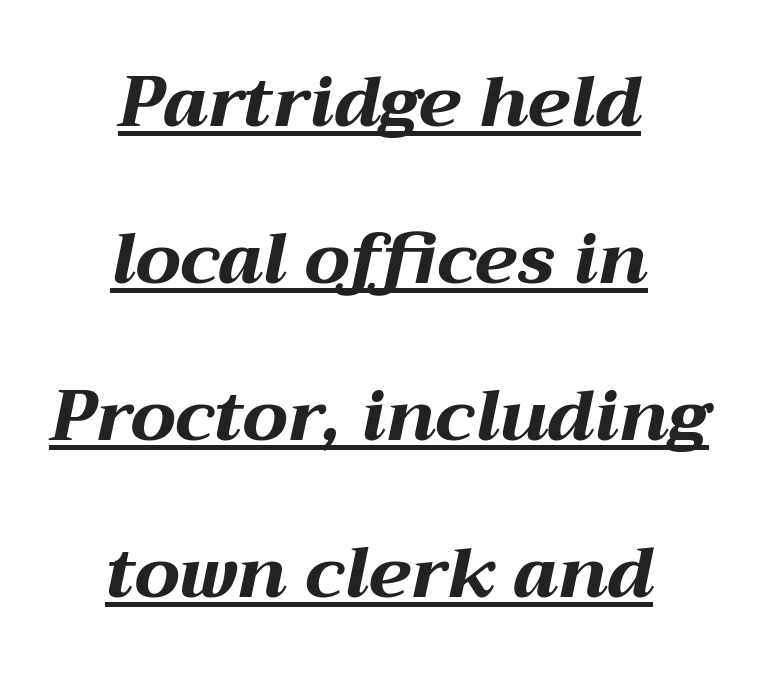
{"italic": "yes", "lean": "right", "slant_degrees": 12, "bold": "yes", "weight": "bold", "width": "wide", "stroke_contrast": "medium", "x_height": "medium", "monospaced": "no", "underline": "yes", "align": "center", "line_spacing": "loose", "line_spacing_ratio": 2.21, "letter_spacing": "normal", "letter_spacing_em": 0.0, "glyph_px": 71}
